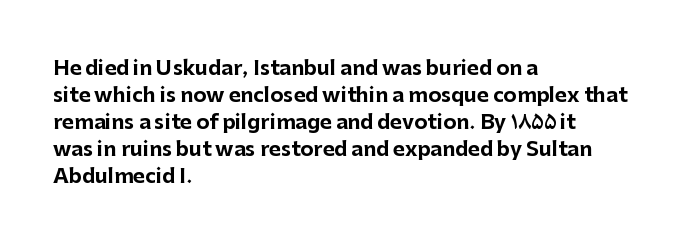
{"italic": "no", "bold": "yes", "underline": "no", "align": "left", "line_spacing": "normal", "line_spacing_ratio": 1.35, "letter_spacing": "normal", "letter_spacing_em": 0.0, "glyph_px": 20}
